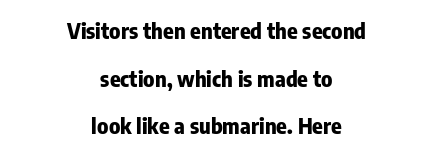
{"italic": "no", "bold": "yes", "underline": "no", "align": "center", "line_spacing": "loose", "line_spacing_ratio": 2.16, "letter_spacing": "normal", "letter_spacing_em": 0.0, "glyph_px": 22}
